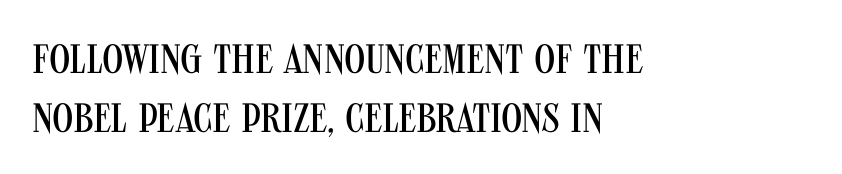
{"serif": "no", "italic": "no", "bold": "no", "weight": "regular", "width": "condensed", "stroke_contrast": "medium", "x_height": "large", "monospaced": "no", "underline": "no", "align": "left", "line_spacing": "normal", "line_spacing_ratio": 1.45, "letter_spacing": "normal", "letter_spacing_em": 0.0, "glyph_px": 41}
